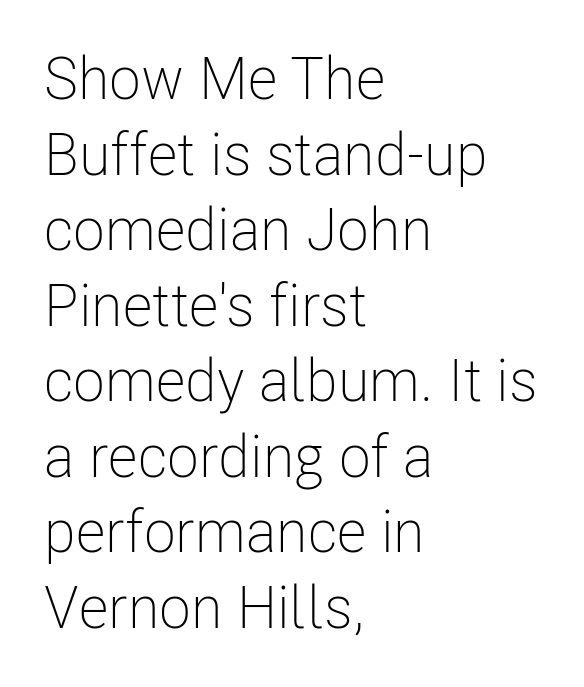
Every row of glyphs begins at an identical x-position on the left. Normally led — the rows are evenly, conventionally spaced. The lettering holds an erect, upright posture throughout. Decoration check: the copy has no underline.
